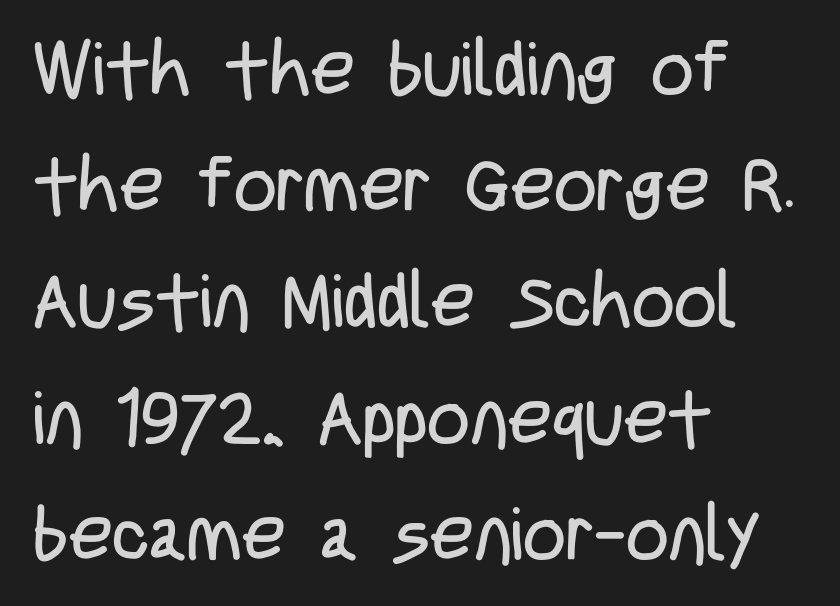
Q: Is the text bold? A: No.
Q: Is the text italic (slanted)? A: No, it is upright.
Q: Is the typeface a serif or a sans-serif typeface? A: Sans-serif.
Q: Is the text underlined? A: No.
Q: How is the paragraph aligned? A: Left-aligned.
Q: Is the spacing between letters normal or unusually wide? A: Normal.
Q: Is the spacing between lines tight, normal or loose? A: Normal.
Q: Width (condensed, normal, or wide)? A: Condensed.
Q: Stroke contrast? A: Low.
Q: x-height? A: Large.
Q: Monospaced? A: No.
